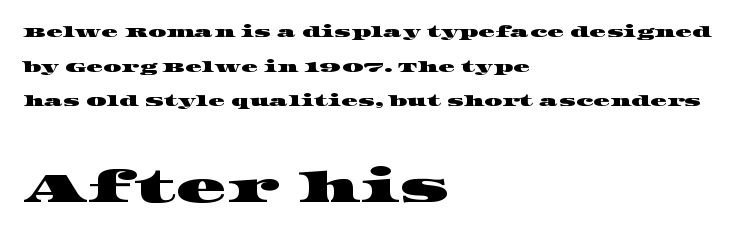
Q: Is the typeface a serif or a sans-serif typeface? A: Serif.
Q: Is the text underlined? A: No.
Q: How is the paragraph aligned? A: Left-aligned.
Q: Is the spacing between letters normal or unusually wide? A: Normal.
Q: Is the spacing between lines tight, normal or loose? A: Loose.
Q: Which block of text is set in a larger size, the first (top) or the second (bottom)? A: The second (bottom) one.
Q: Width (condensed, normal, or wide)? A: Wide.
Q: Stroke contrast? A: High.
Q: x-height? A: Large.
Q: Monospaced? A: No.
